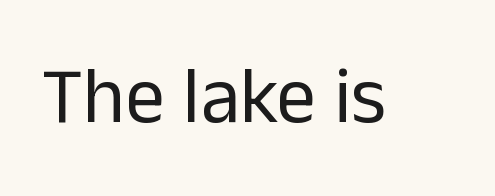
Posture: straight, roman, zero tilt. Ink coverage per letter is moderate at most. Here the designer chose a conventional face with non-uniform glyph widths. This is sans-serif lettering, the kind often seen on screens and signage. What stands out about the letter spacing? Nothing — it is the standard amount.
